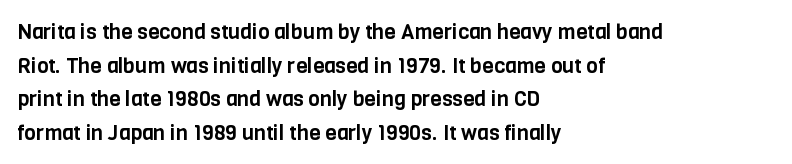
{"italic": "no", "underline": "no", "align": "left", "line_spacing": "normal", "line_spacing_ratio": 1.6, "letter_spacing": "normal", "letter_spacing_em": 0.0, "glyph_px": 21}
